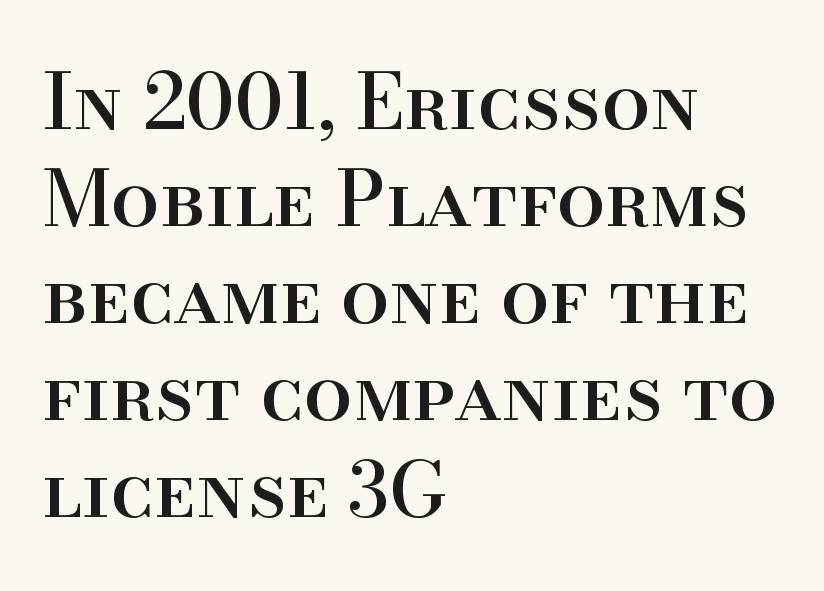
The image shows 77 px serif type, upright; set left-aligned, normal line spacing (1.26x), normal letter spacing, not underlined; high stroke contrast and a small x-height.
